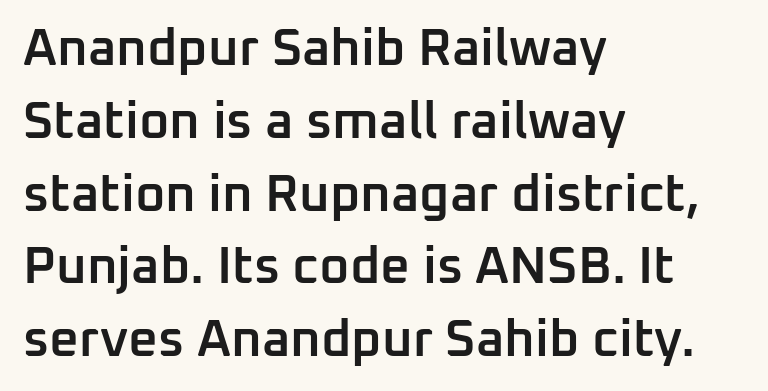
The space between consecutive lines is moderate. The characters look somewhat weighty, a semibold short of true bold. Standard letterfit; no display-style spreading of the glyphs. When letters stand straight like this, we call the style roman or upright. Words float on clear page, feet unadorned. The compositor pushed each line to the left boundary.
